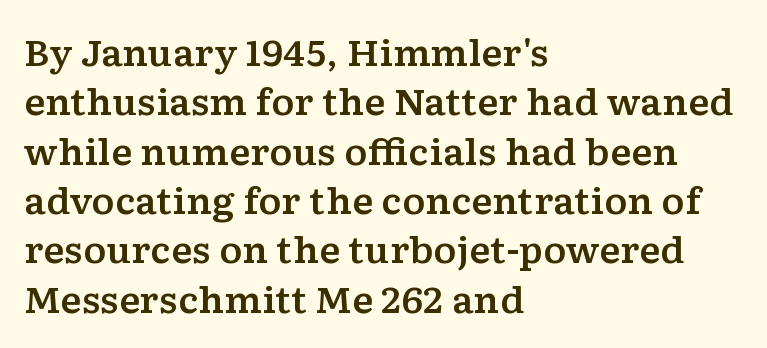
{"serif": "yes", "italic": "no", "width": "wide", "stroke_contrast": "low", "x_height": "medium", "monospaced": "no", "underline": "no", "align": "left", "line_spacing": "normal", "line_spacing_ratio": 1.41, "letter_spacing": "normal", "letter_spacing_em": 0.0, "glyph_px": 35}
